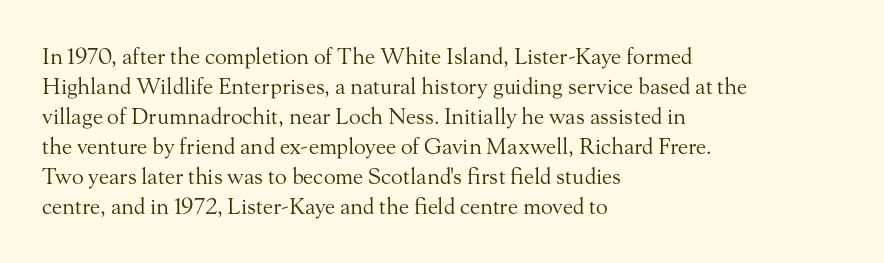
{"italic": "no", "bold": "no", "underline": "no", "align": "left", "line_spacing": "normal", "line_spacing_ratio": 1.36, "letter_spacing": "normal", "letter_spacing_em": 0.0, "glyph_px": 22}
